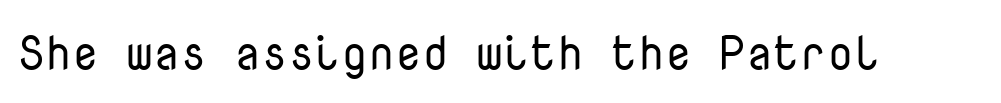
The image shows 48 px regular-weight sans-serif type, upright, monospaced; set normal letter spacing, not underlined; low stroke contrast and a medium x-height.
